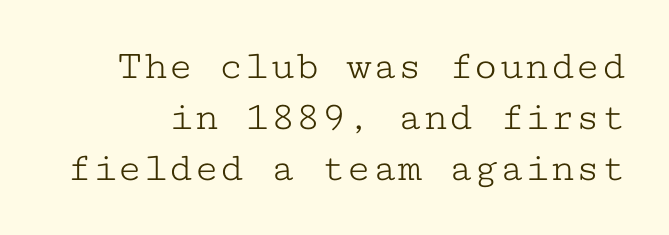
The image shows 42 px light, wide serif type, upright, monospaced; set line spacing 1.21x, normal letter spacing, not underlined; low stroke contrast and a medium x-height.
